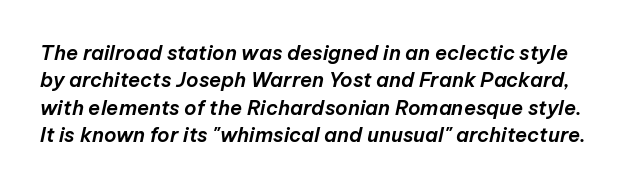
Q: Is the text italic (slanted)? A: Yes, it leans right by about 12 degrees.
Q: Is the text underlined? A: No.
Q: Is the spacing between letters normal or unusually wide? A: Normal.
Q: Is the spacing between lines tight, normal or loose? A: Normal.
